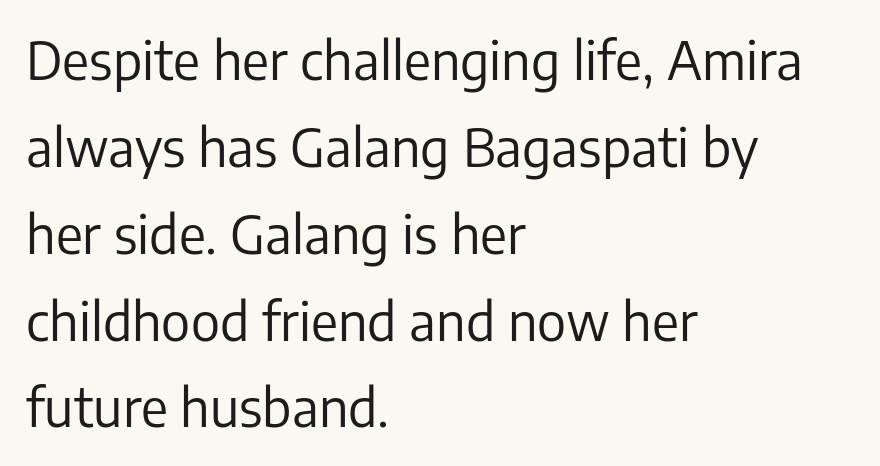
The image shows 52 px regular-weight sans-serif type, upright; set left-aligned, normal line spacing (1.67x), normal letter spacing, not underlined; low stroke contrast and a medium x-height.
